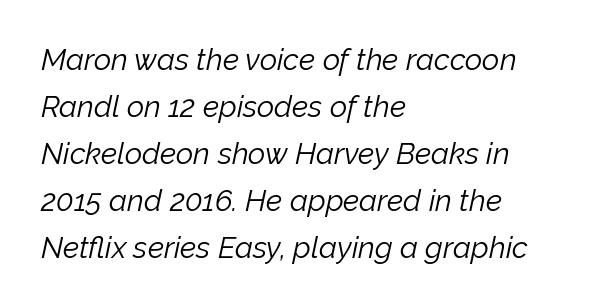
{"italic": "yes", "lean": "right", "slant_degrees": 12, "bold": "no", "weight": "light", "width": "normal", "stroke_contrast": "low", "x_height": "medium", "monospaced": "no", "underline": "no", "align": "left", "line_spacing": "normal", "line_spacing_ratio": 1.57, "letter_spacing": "normal", "letter_spacing_em": 0.0, "glyph_px": 30}
